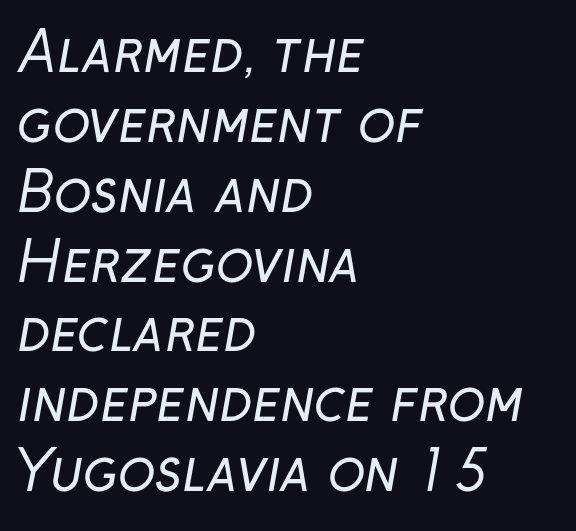
Q: Is the text bold? A: No.
Q: Is the typeface a serif or a sans-serif typeface? A: Sans-serif.
Q: Is the text underlined? A: No.
Q: How is the paragraph aligned? A: Left-aligned.
Q: Is the spacing between letters normal or unusually wide? A: Normal.
Q: Is the spacing between lines tight, normal or loose? A: Normal.
Q: Width (condensed, normal, or wide)? A: Normal.
Q: Stroke contrast? A: Low.
Q: x-height? A: Medium.
Q: Monospaced? A: No.
